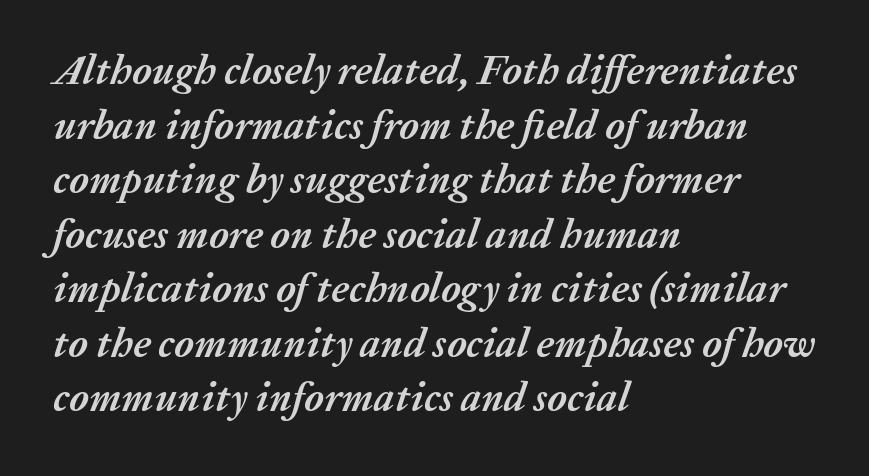
Notice how thick the strokes are: this is what a full bold looks like. Character widths vary here, with narrow letters taking less room than wide ones. The space directly below the letters is spotless. Tall strokes in this sample are angled rather than plumb. One glance says typical: line gaps are just what's usual.
